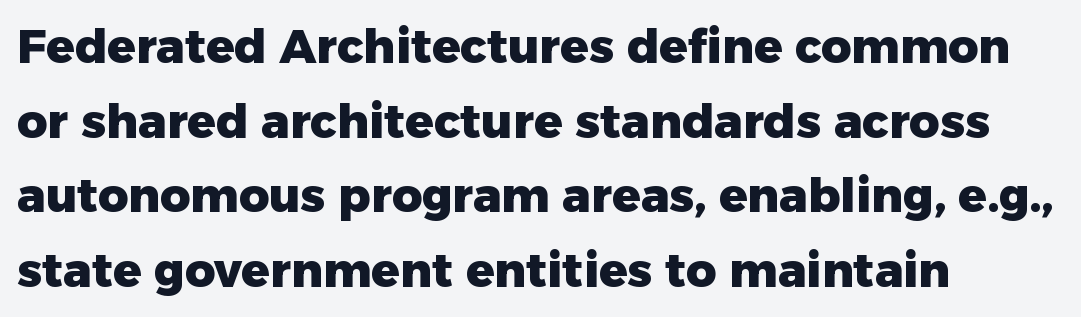
Q: Is the text bold? A: Yes.
Q: Is the text italic (slanted)? A: No, it is upright.
Q: Is the typeface a serif or a sans-serif typeface? A: Sans-serif.
Q: Is the text underlined? A: No.
Q: How is the paragraph aligned? A: Left-aligned.
Q: Is the spacing between letters normal or unusually wide? A: Normal.
Q: Is the spacing between lines tight, normal or loose? A: Normal.
Q: Width (condensed, normal, or wide)? A: Normal.
Q: Stroke contrast? A: Low.
Q: x-height? A: Medium.
Q: Monospaced? A: No.
